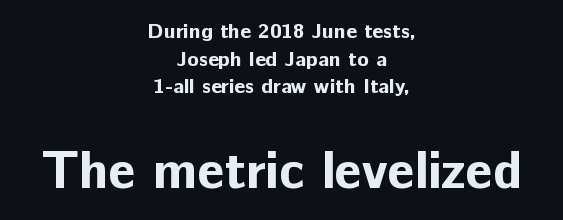
The image shows 52 px bold sans-serif type, upright; set centered, normal line spacing (1.32x), normal letter spacing, not underlined; the second (bottom) block is 2.48x larger; low stroke contrast and a medium x-height.
